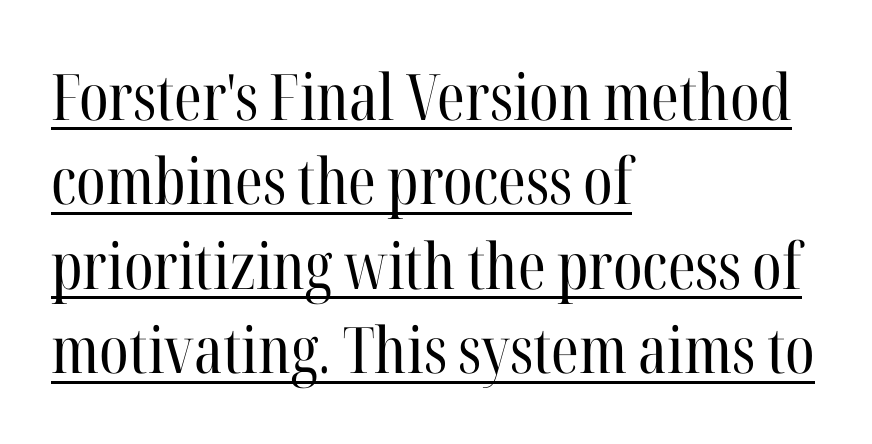
The image shows 64 px regular-weight, condensed serif type, upright; set left-aligned, normal line spacing (1.32x), normal letter spacing, underlined; high stroke contrast and a medium x-height.
